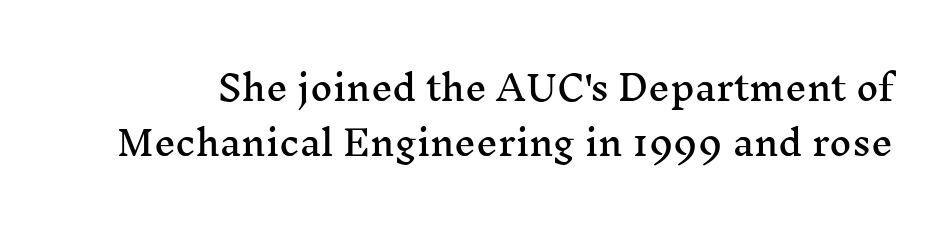
The image shows 34 px wide serif type, upright; set normal line spacing (1.63x), normal letter spacing, not underlined; medium stroke contrast and a medium x-height.
